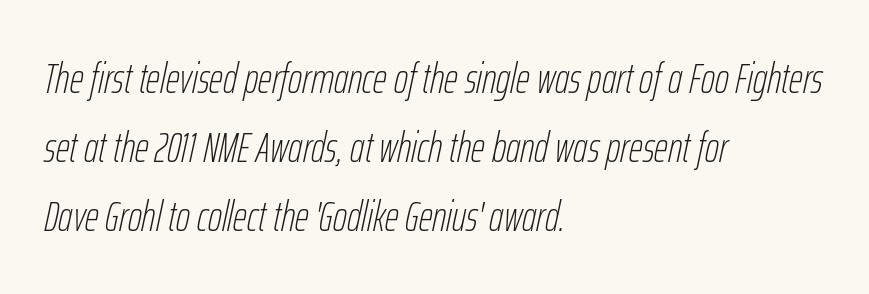
Q: Is the text bold? A: No.
Q: Is the text italic (slanted)? A: Yes, it leans right by about 12 degrees.
Q: Is the text underlined? A: No.
Q: How is the paragraph aligned? A: Left-aligned.
Q: Is the spacing between letters normal or unusually wide? A: Normal.
Q: Is the spacing between lines tight, normal or loose? A: Normal.
Q: Width (condensed, normal, or wide)? A: Condensed.
Q: Stroke contrast? A: Low.
Q: x-height? A: Medium.
Q: Monospaced? A: No.
